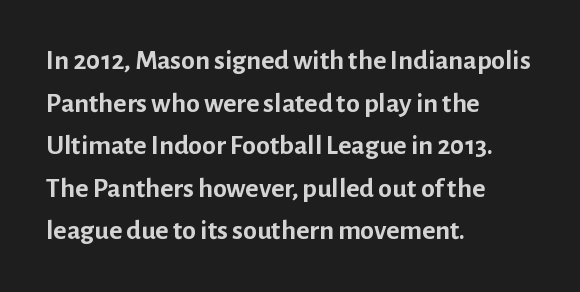
The image shows 28 px semibold sans-serif type, upright; set left-aligned, normal line spacing (1.52x), normal letter spacing, not underlined; low stroke contrast and a medium x-height.
